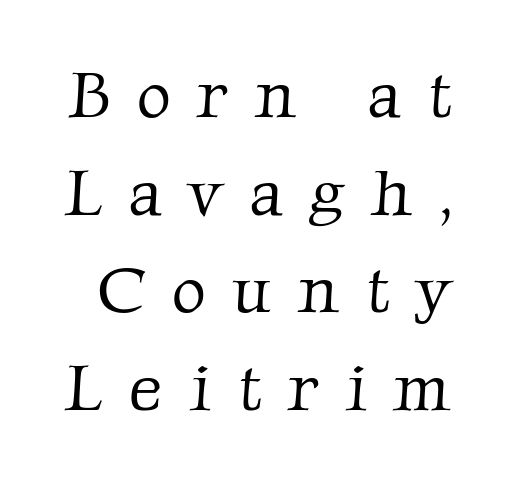
{"serif": "yes", "bold": "no", "weight": "light", "width": "normal", "stroke_contrast": "low", "x_height": "medium", "monospaced": "no", "underline": "no", "line_spacing": "normal", "line_spacing_ratio": 1.48, "letter_spacing": "wide", "letter_spacing_em": 0.4, "glyph_px": 66}
